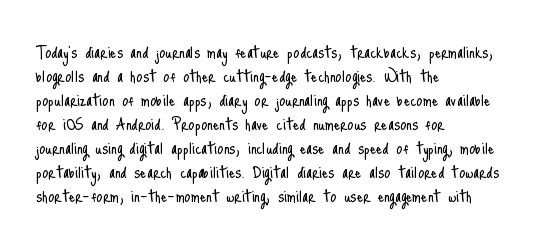
Q: Is the text bold? A: No.
Q: Is the text italic (slanted)? A: No, it is upright.
Q: Is the text underlined? A: No.
Q: How is the paragraph aligned? A: Left-aligned.
Q: Is the spacing between letters normal or unusually wide? A: Normal.
